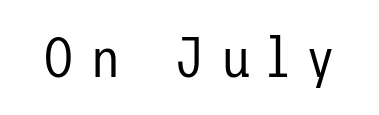
The image shows 56 px regular-weight sans-serif type, upright; set unusually wide letter spacing (+0.28 em), not underlined; low stroke contrast and a medium x-height.
